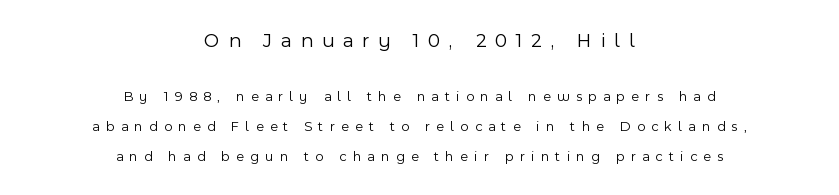
The image shows 20 px text type, upright; set centered, loose line spacing (2.12x), unusually wide letter spacing (+0.44 em), not underlined; the first (top) block is 1.43x larger.
